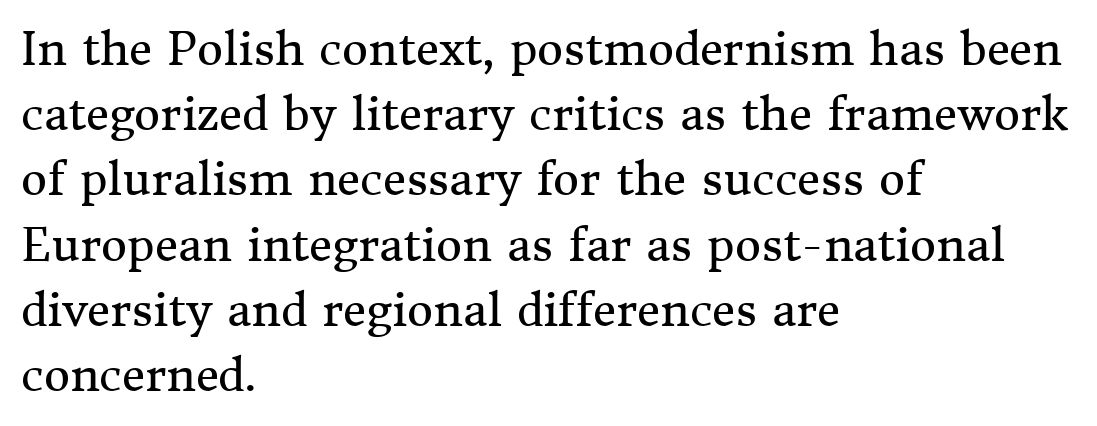
The image shows 45 px regular-weight serif type, upright; set left-aligned, normal line spacing (1.45x), normal letter spacing, not underlined; medium stroke contrast and a medium x-height.
